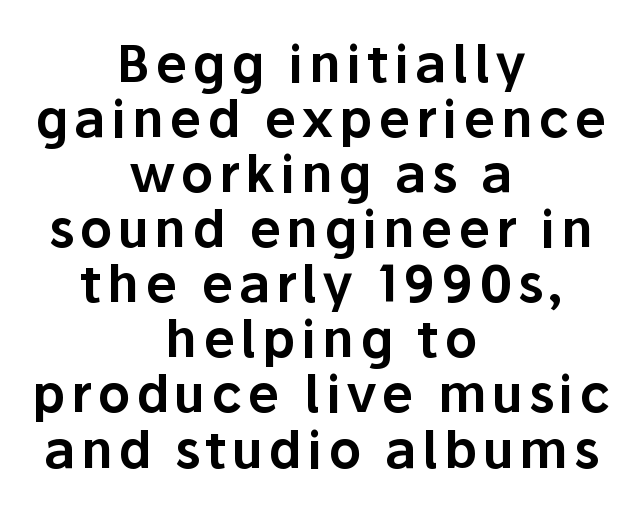
The image shows 51 px sans-serif type, upright; set centered, tight line spacing (1.08x), not underlined; low stroke contrast and a medium x-height.
